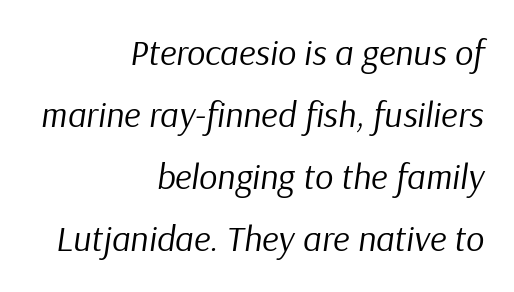
Which margin do the lines hug? The right one — the left edge is uneven. A typesetter would call this zero additional tracking. Looks like regular typesetting: each glyph gets only the width it needs. Summary of weight: not heavy and not bold. Compared with ordinary roman type, these characters are visibly tilted. The gap between lines stays unmarked.
